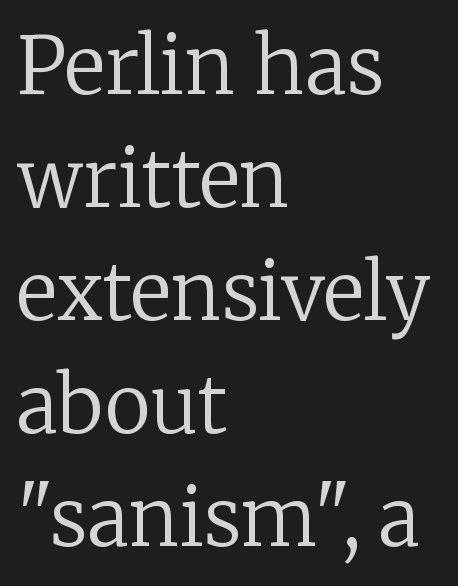
The image shows 78 px regular-weight serif type, upright; set left-aligned, normal line spacing (1.45x), normal letter spacing, not underlined; low stroke contrast and a medium x-height.
